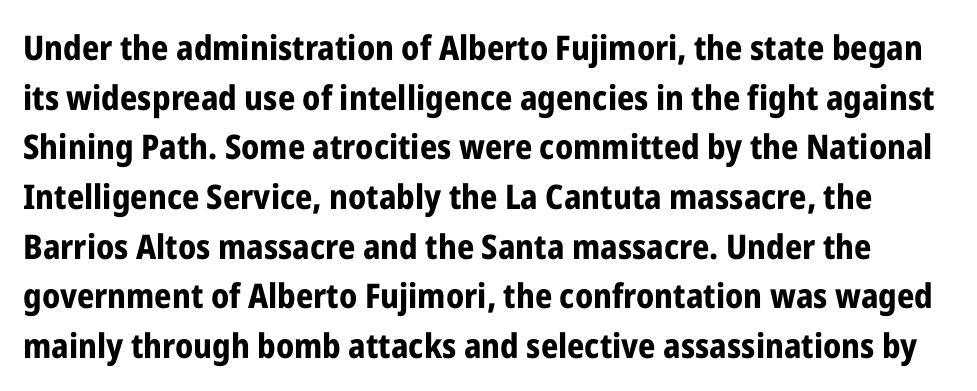
Is this a fixed-width face? No — the glyphs have proportional, varying widths. This sample uses an upright cut, with every glyph sitting square on the baseline. Caption: bold face, heavy strokes. Honestly, the letter spacing is just normal — you wouldn't notice it.
